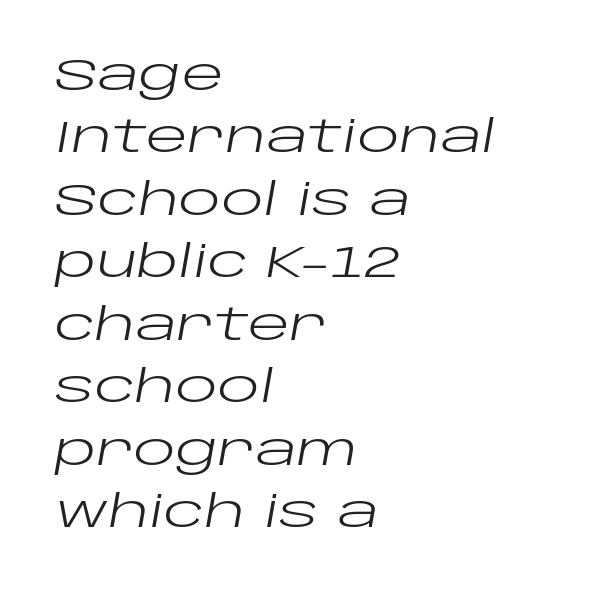
{"italic": "yes", "lean": "right", "slant_degrees": 10, "bold": "no", "weight": "regular", "width": "wide", "stroke_contrast": "low", "x_height": "large", "monospaced": "no", "underline": "no", "align": "left", "line_spacing": "normal", "line_spacing_ratio": 1.42, "letter_spacing": "normal", "letter_spacing_em": 0.0, "glyph_px": 44}
